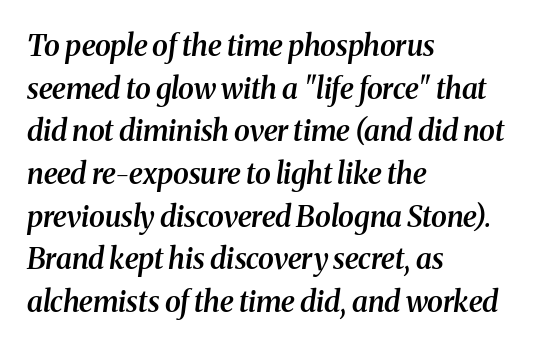
{"serif": "yes", "italic": "yes", "lean": "right", "slant_degrees": 8, "bold": "semi", "weight": "semibold", "width": "normal", "stroke_contrast": "medium", "x_height": "medium", "monospaced": "no", "underline": "no", "align": "left", "line_spacing": "normal", "line_spacing_ratio": 1.47, "letter_spacing": "normal", "letter_spacing_em": 0.0, "glyph_px": 29}
